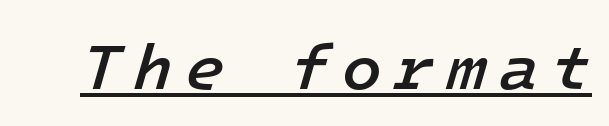
{"italic": "yes", "lean": "right", "slant_degrees": 16, "bold": "semi", "weight": "semibold", "width": "normal", "stroke_contrast": "low", "x_height": "medium", "monospaced": "yes", "underline": "yes", "glyph_px": 65}
